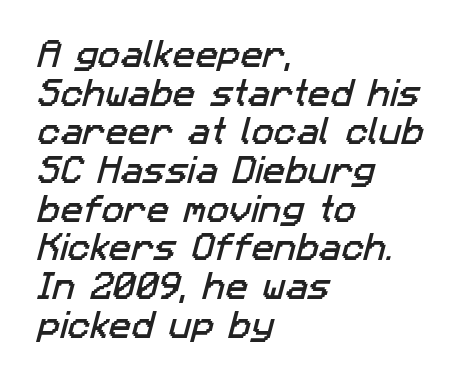
The baseline area is clear. All the whitespace from short lines collects on the right. Regarding leading, the lines here are spaced in the standard way. Are there feet on the stems? There aren't — it's a sans.
